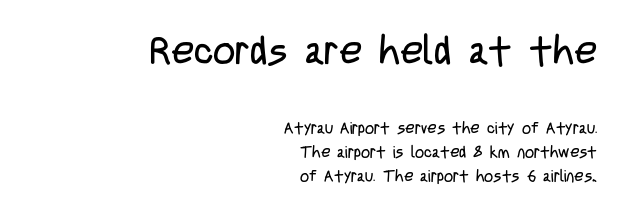
Think of a printed novel: that variable character pitch is what you see here. In terms of letterspacing, this is plain default setting. Compare the two chunks: the upper has the greater cap height. Vertical spacing — default. A quiet, ordinary-to-light weight characterises the typeface. Each letter's strokes conclude bluntly, with no projecting serifs.
